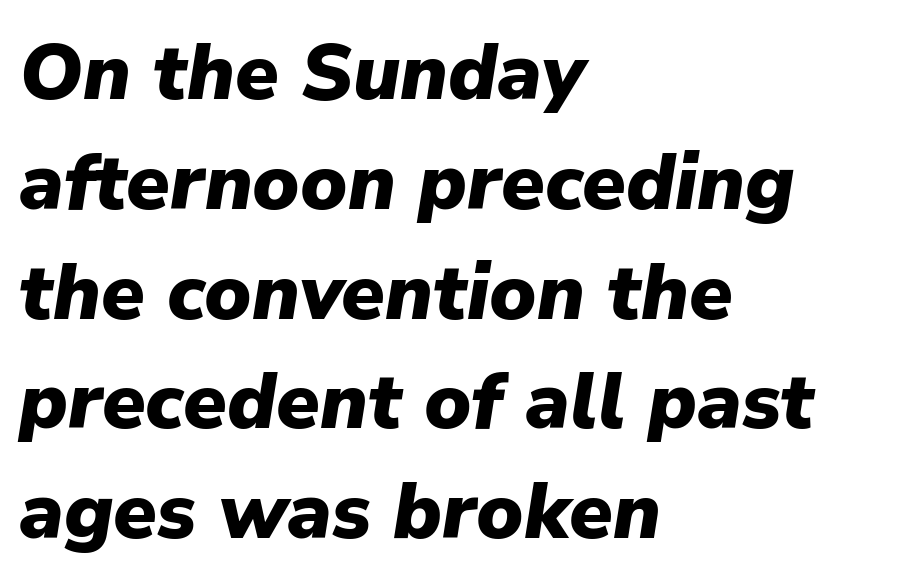
{"italic": "yes", "lean": "right", "slant_degrees": 9, "bold": "yes", "weight": "heavy", "width": "normal", "stroke_contrast": "low", "x_height": "medium", "monospaced": "no", "underline": "no", "align": "left", "line_spacing": "normal", "line_spacing_ratio": 1.39, "letter_spacing": "normal", "letter_spacing_em": 0.0, "glyph_px": 79}
